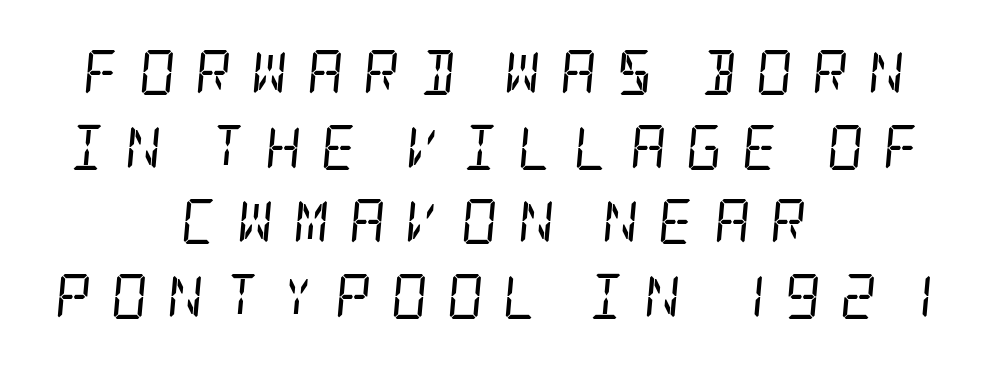
The strokes are not fattened; the text isn't bold. Vertically, the passage feels balanced, rows spaced as you'd expect. What kind of face is this? One with serifs. A typesetter would call this heavily tracked-out type. Bare-footed words on every line.
